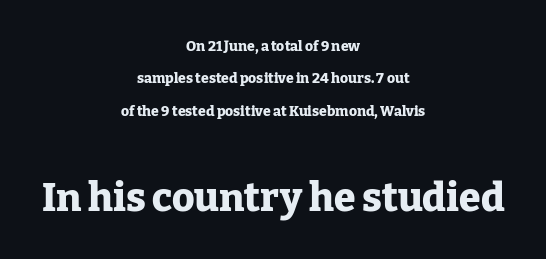
The image shows 39 px heavy serif type, upright; set centered, loose line spacing (2.32x), normal letter spacing, not underlined; the second (bottom) block is 2.79x larger; low stroke contrast and a medium x-height.
